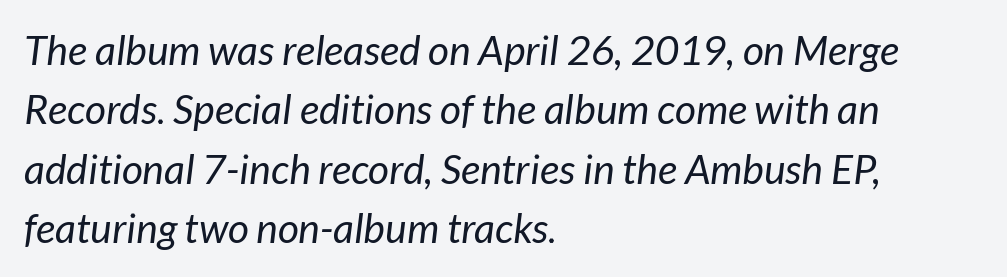
The image shows 41 px regular-weight type, italic (leaning right); set left-aligned, normal line spacing (1.45x), normal letter spacing, not underlined; low stroke contrast and a medium x-height.
